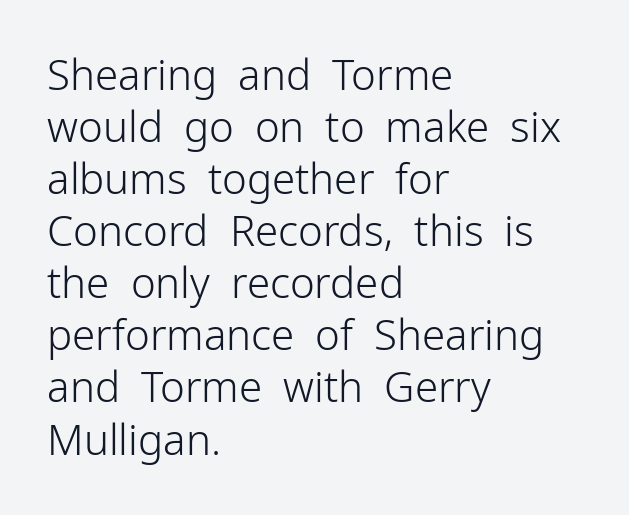
The image shows 42 px light sans-serif type, upright; set left-aligned, line spacing 1.24x, normal letter spacing, not underlined; low stroke contrast and a medium x-height.
